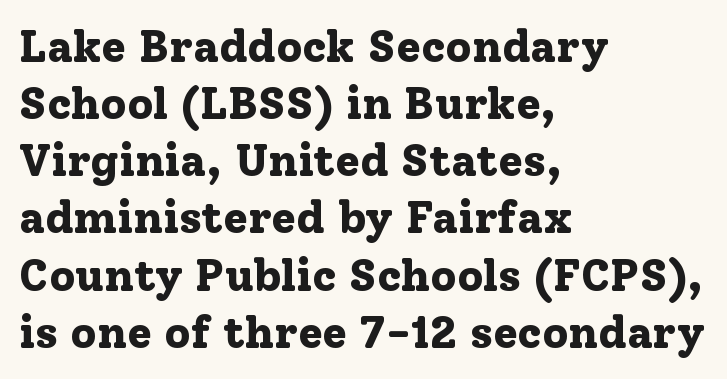
Q: Is the text bold? A: Yes.
Q: Is the text italic (slanted)? A: No, it is upright.
Q: Is the typeface a serif or a sans-serif typeface? A: Serif.
Q: Is the text underlined? A: No.
Q: How is the paragraph aligned? A: Left-aligned.
Q: Is the spacing between letters normal or unusually wide? A: Normal.
Q: Is the spacing between lines tight, normal or loose? A: Normal.
Q: Width (condensed, normal, or wide)? A: Normal.
Q: Stroke contrast? A: Low.
Q: x-height? A: Medium.
Q: Monospaced? A: No.
